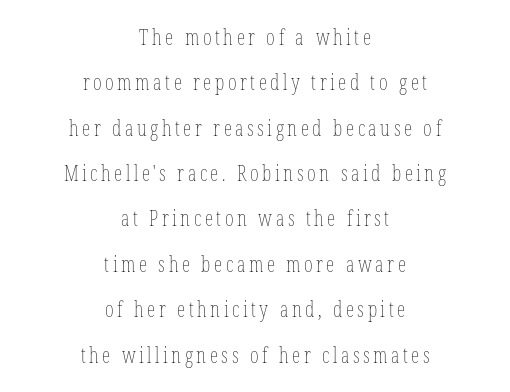
Q: Is the text bold? A: No.
Q: Is the text italic (slanted)? A: No, it is upright.
Q: Is the text underlined? A: No.
Q: How is the paragraph aligned? A: Centered.
Q: Is the spacing between lines tight, normal or loose? A: Loose.
